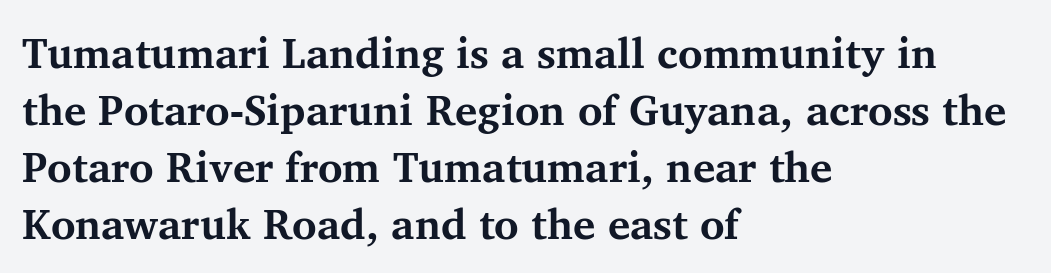
Q: Is the text bold? A: Yes.
Q: Is the text italic (slanted)? A: No, it is upright.
Q: Is the typeface a serif or a sans-serif typeface? A: Serif.
Q: Is the text underlined? A: No.
Q: How is the paragraph aligned? A: Left-aligned.
Q: Is the spacing between letters normal or unusually wide? A: Normal.
Q: Is the spacing between lines tight, normal or loose? A: Normal.
Q: Width (condensed, normal, or wide)? A: Normal.
Q: Stroke contrast? A: Medium.
Q: x-height? A: Medium.
Q: Monospaced? A: No.
